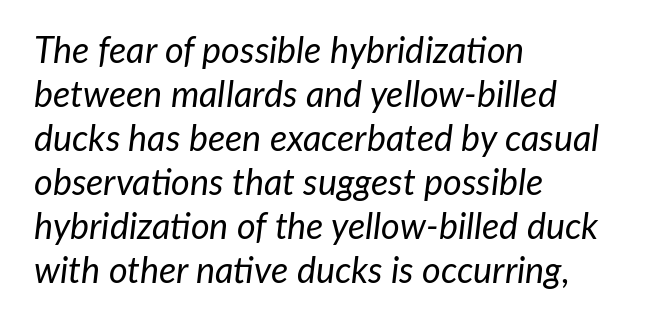
How are the letters spaced? Ordinarily, with no added tracking. Summary of weight: not heavy and not bold. The passage shown leans; its letterforms are oblique. Note the varied advance widths — an 'i' is clearly narrower than an 'm'.
